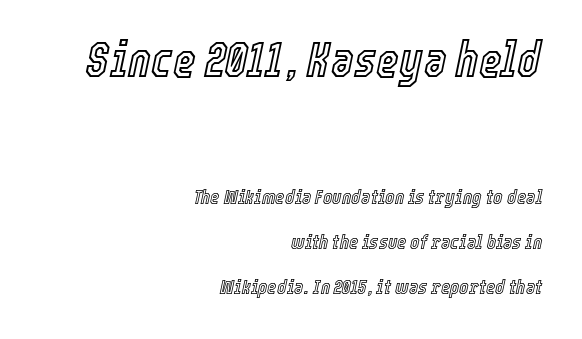
The initial chunk of copy outweighs the following chunk in type size. No word sits above an underline. Where is the straight margin? On the right. The letters are slanted; this is an italic face. Standard letterfit; no display-style spreading of the glyphs. A typesetter would call this leading open, well beyond the default.
